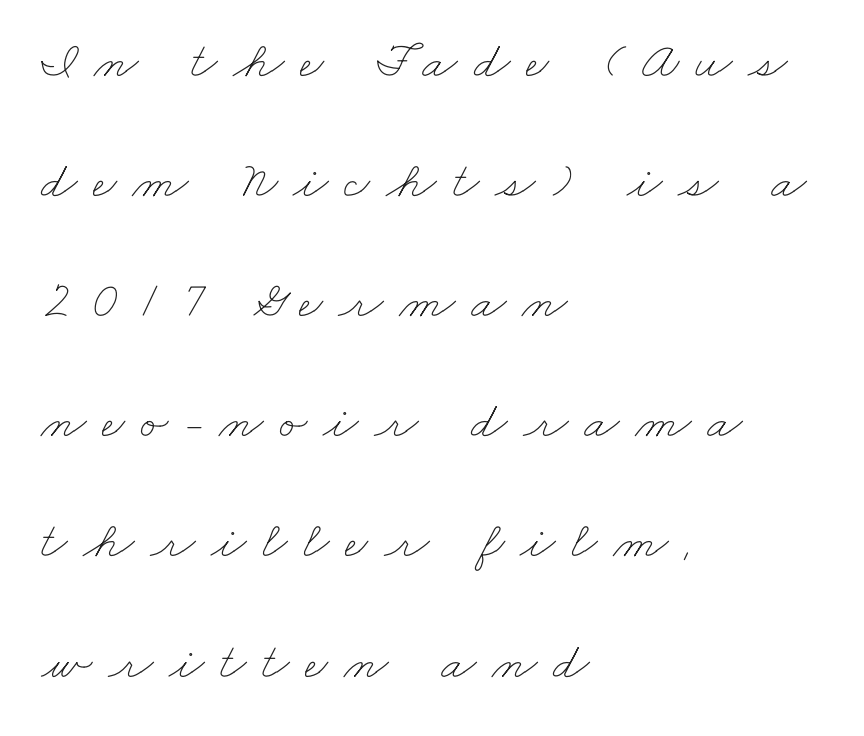
The image shows 52 px thin, wide type; set left-aligned, loose line spacing (2.31x), unusually wide letter spacing (+0.3 em), not underlined; low stroke contrast and a small x-height.
